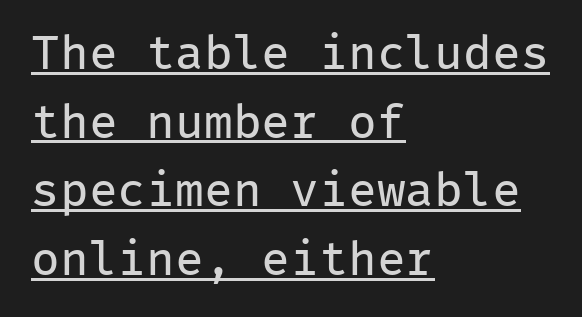
The image shows 48 px regular-weight sans-serif type, upright, monospaced; set left-aligned, normal line spacing (1.43x), normal letter spacing, underlined; low stroke contrast and a medium x-height.
